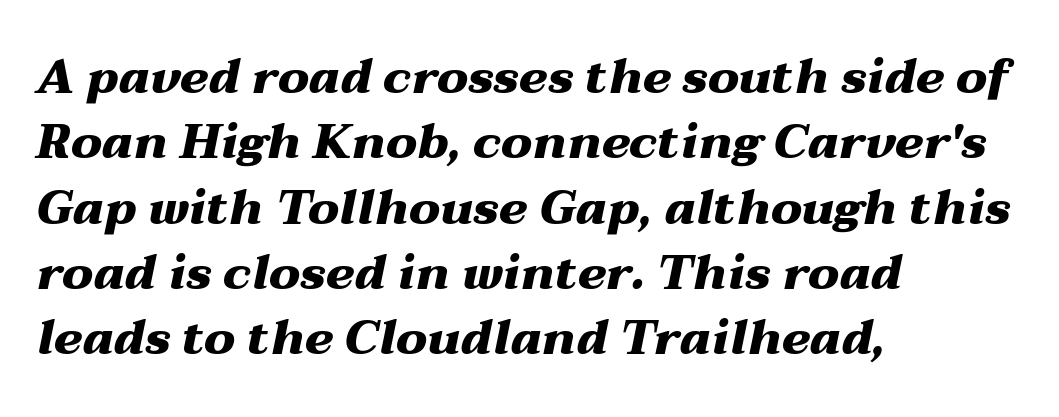
{"italic": "yes", "lean": "right", "slant_degrees": 12, "bold": "yes", "weight": "heavy", "width": "wide", "stroke_contrast": "medium", "x_height": "medium", "monospaced": "no", "underline": "no", "align": "left", "line_spacing": "normal", "line_spacing_ratio": 1.36, "letter_spacing": "normal", "letter_spacing_em": 0.0, "glyph_px": 48}
